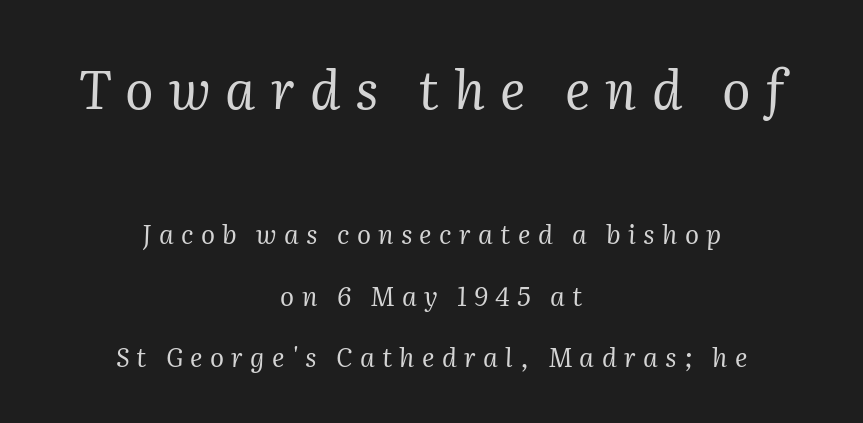
The image shows 53 px regular-weight serif type, italic (leaning right); set centered, loose line spacing (2.36x), unusually wide letter spacing (+0.28 em), not underlined; the first (top) block is 2.04x larger; medium stroke contrast and a medium x-height.
